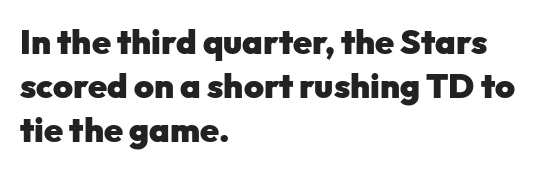
The image shows 34 px heavy sans-serif type, upright; set left-aligned, normal line spacing (1.3x), normal letter spacing, not underlined; low stroke contrast and a medium x-height.
